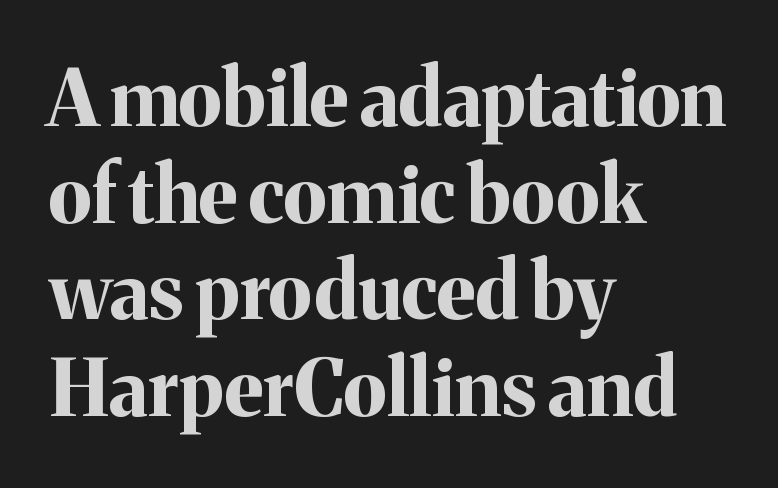
Q: Is the text bold? A: Yes.
Q: Is the text italic (slanted)? A: No, it is upright.
Q: Is the typeface a serif or a sans-serif typeface? A: Serif.
Q: Is the text underlined? A: No.
Q: How is the paragraph aligned? A: Left-aligned.
Q: Is the spacing between letters normal or unusually wide? A: Normal.
Q: Width (condensed, normal, or wide)? A: Normal.
Q: Stroke contrast? A: Medium.
Q: x-height? A: Medium.
Q: Monospaced? A: No.
